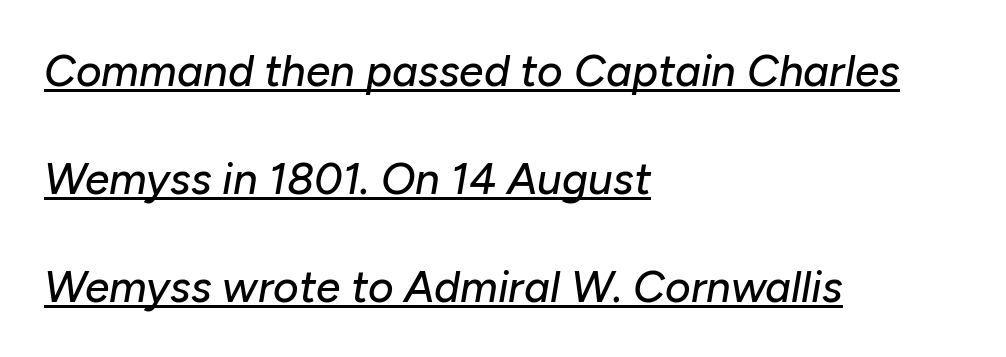
Q: Is the text italic (slanted)? A: Yes, it leans right by about 10 degrees.
Q: Is the text underlined? A: Yes.
Q: How is the paragraph aligned? A: Left-aligned.
Q: Is the spacing between letters normal or unusually wide? A: Normal.
Q: Is the spacing between lines tight, normal or loose? A: Loose.
Q: Width (condensed, normal, or wide)? A: Normal.
Q: Stroke contrast? A: Low.
Q: x-height? A: Medium.
Q: Monospaced? A: No.
